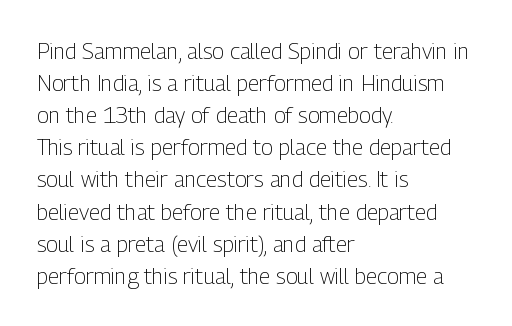
{"italic": "no", "bold": "no", "underline": "no", "align": "left", "line_spacing": "normal", "line_spacing_ratio": 1.46, "letter_spacing": "normal", "letter_spacing_em": 0.0, "glyph_px": 22}
